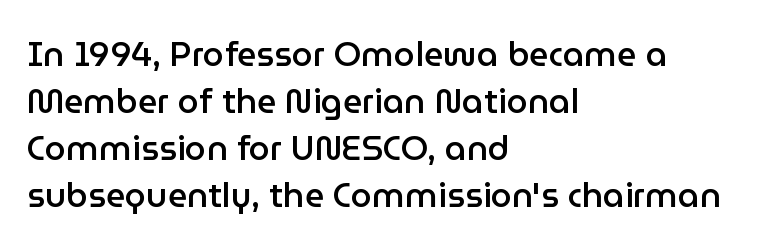
The image shows 34 px semibold sans-serif type, upright; set left-aligned, normal line spacing (1.38x), normal letter spacing, not underlined; low stroke contrast and a medium x-height.
